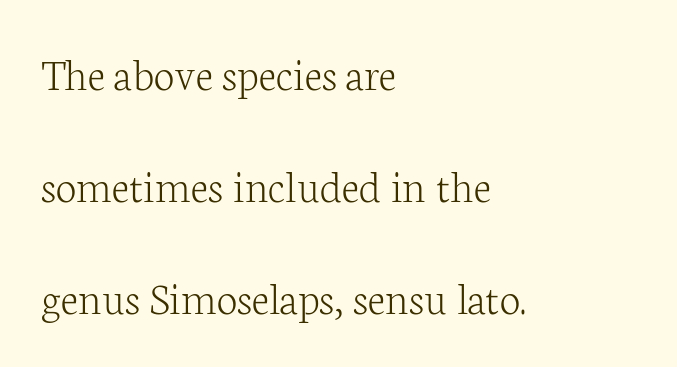
{"serif": "yes", "italic": "no", "bold": "no", "weight": "light", "width": "normal", "stroke_contrast": "low", "x_height": "medium", "monospaced": "no", "underline": "no", "align": "left", "line_spacing": "loose", "line_spacing_ratio": 2.38, "letter_spacing": "normal", "letter_spacing_em": 0.0, "glyph_px": 47}
